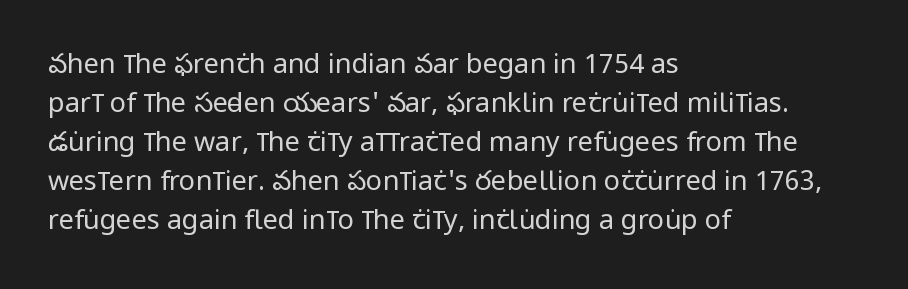
{"italic": "no", "bold": "no", "underline": "no", "align": "left", "line_spacing": "normal", "line_spacing_ratio": 1.44, "letter_spacing": "normal", "letter_spacing_em": 0.0, "glyph_px": 27}
